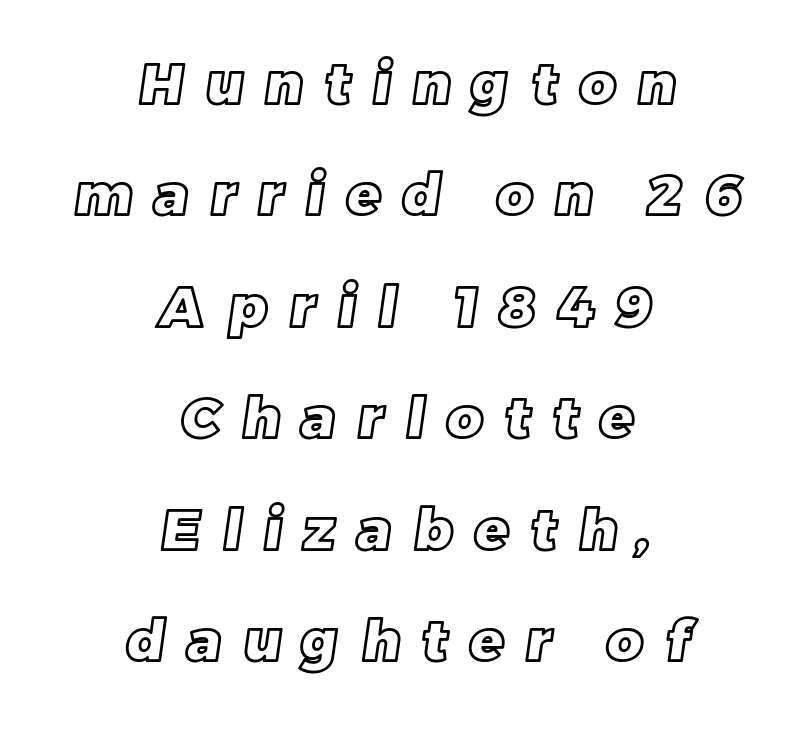
Q: Is the text underlined? A: No.
Q: How is the paragraph aligned? A: Centered.
Q: Is the spacing between letters normal or unusually wide? A: Unusually wide.
Q: Is the spacing between lines tight, normal or loose? A: Loose.
Q: Width (condensed, normal, or wide)? A: Normal.
Q: x-height? A: Large.
Q: Monospaced? A: No.
